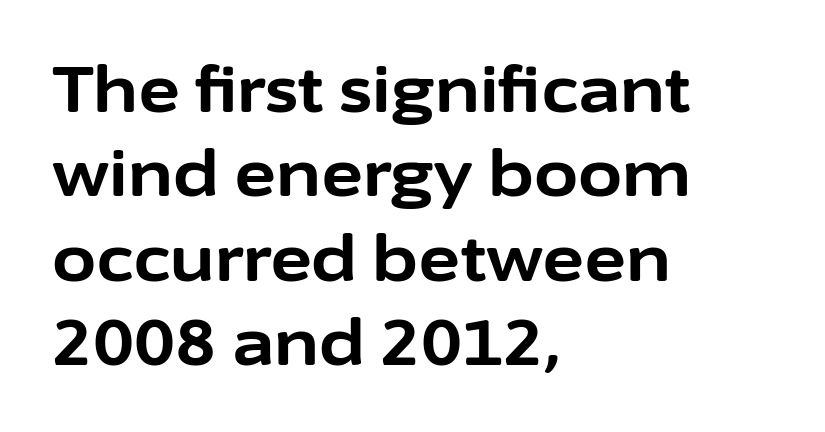
{"serif": "no", "italic": "no", "bold": "yes", "weight": "bold", "width": "normal", "stroke_contrast": "low", "x_height": "medium", "monospaced": "no", "underline": "no", "align": "left", "line_spacing": "normal", "line_spacing_ratio": 1.32, "letter_spacing": "normal", "letter_spacing_em": 0.0, "glyph_px": 64}
